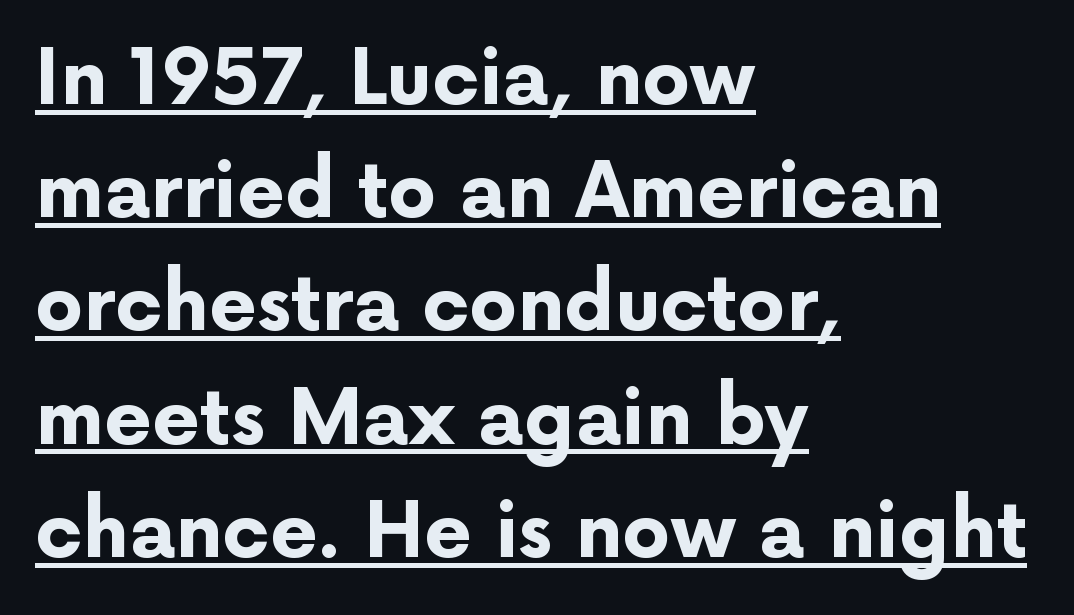
Q: Is the text bold? A: Yes.
Q: Is the text italic (slanted)? A: No, it is upright.
Q: Is the typeface a serif or a sans-serif typeface? A: Sans-serif.
Q: Is the text underlined? A: Yes.
Q: How is the paragraph aligned? A: Left-aligned.
Q: Is the spacing between letters normal or unusually wide? A: Normal.
Q: Is the spacing between lines tight, normal or loose? A: Normal.
Q: Width (condensed, normal, or wide)? A: Normal.
Q: Stroke contrast? A: Low.
Q: x-height? A: Medium.
Q: Monospaced? A: No.
